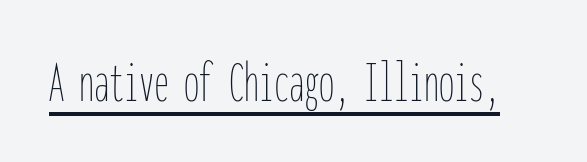
{"italic": "no", "bold": "no", "weight": "thin", "width": "condensed", "stroke_contrast": "low", "x_height": "medium", "monospaced": "yes", "underline": "yes", "letter_spacing": "normal", "letter_spacing_em": 0.0, "glyph_px": 60}
